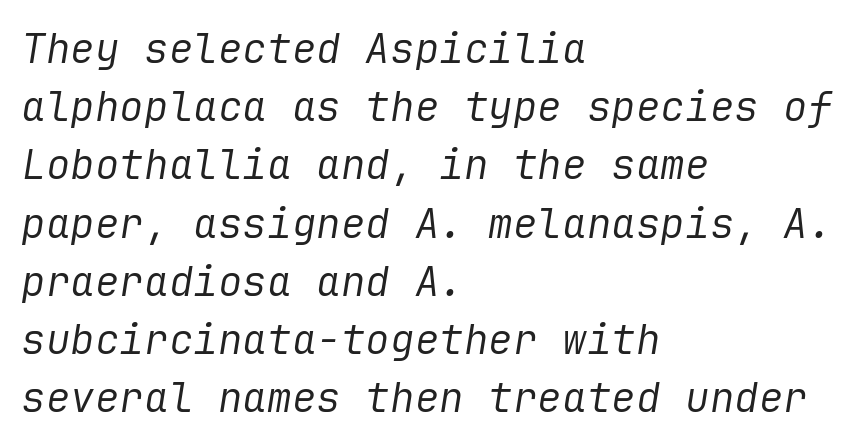
Quick note: interline space is typical. These lines are set flush left with a ragged right edge. Style check: oblique. The typeface has the unassuming heft of standard copy or less.
